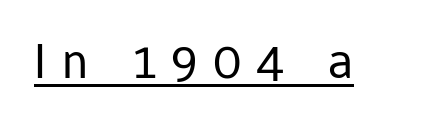
Q: Is the text bold? A: No.
Q: Is the text italic (slanted)? A: No, it is upright.
Q: Is the typeface a serif or a sans-serif typeface? A: Sans-serif.
Q: Is the text underlined? A: Yes.
Q: Is the spacing between letters normal or unusually wide? A: Unusually wide.
Q: Width (condensed, normal, or wide)? A: Normal.
Q: Stroke contrast? A: Low.
Q: x-height? A: Medium.
Q: Monospaced? A: No.
